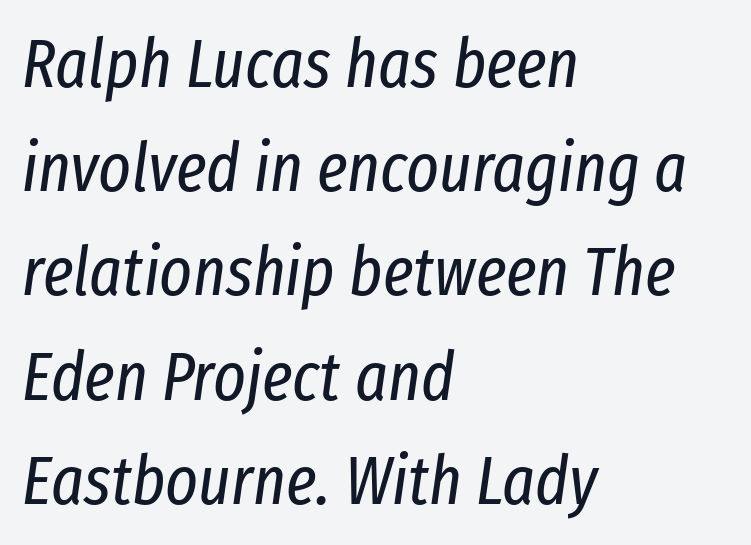
Q: Is the text bold? A: No.
Q: Is the text italic (slanted)? A: Yes, it leans right by about 8 degrees.
Q: Is the text underlined? A: No.
Q: How is the paragraph aligned? A: Left-aligned.
Q: Is the spacing between letters normal or unusually wide? A: Normal.
Q: Is the spacing between lines tight, normal or loose? A: Normal.
Q: Width (condensed, normal, or wide)? A: Condensed.
Q: Stroke contrast? A: Low.
Q: x-height? A: Medium.
Q: Monospaced? A: No.
